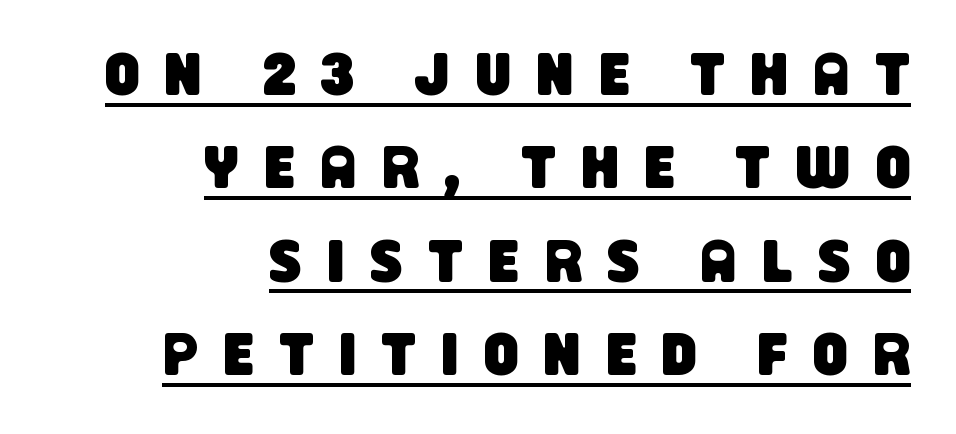
Q: Is the typeface a serif or a sans-serif typeface? A: Sans-serif.
Q: Is the text underlined? A: Yes.
Q: How is the paragraph aligned? A: Right-aligned.
Q: Is the spacing between letters normal or unusually wide? A: Unusually wide.
Q: Is the spacing between lines tight, normal or loose? A: Normal.
Q: Width (condensed, normal, or wide)? A: Condensed.
Q: Stroke contrast? A: Low.
Q: x-height? A: Large.
Q: Monospaced? A: No.
